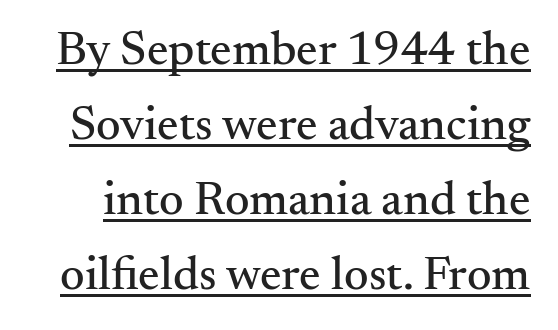
In terms of letterspacing, this is plain default setting. The letters stand upright; this is a roman face. You can see a thin bar hugging the bottom of the glyphs. Horizontal bands of white between lines are of average thickness. In terms of letterform style, serifs are clearly present.
